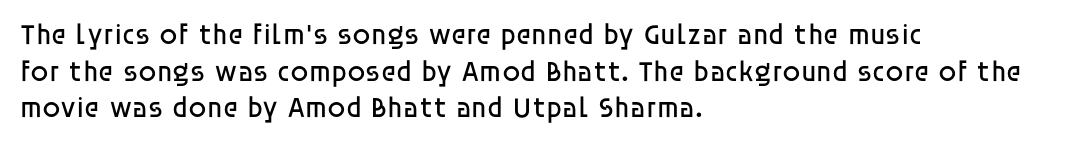
{"serif": "no", "italic": "no", "bold": "no", "weight": "regular", "width": "normal", "stroke_contrast": "low", "x_height": "large", "monospaced": "no", "underline": "no", "align": "left", "line_spacing": "normal", "line_spacing_ratio": 1.26, "letter_spacing": "normal", "letter_spacing_em": 0.0, "glyph_px": 29}
